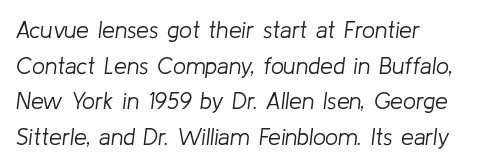
{"italic": "yes", "lean": "right", "slant_degrees": 8, "bold": "no", "underline": "no", "align": "left", "line_spacing": "normal", "line_spacing_ratio": 1.55, "letter_spacing": "normal", "letter_spacing_em": 0.0, "glyph_px": 23}
